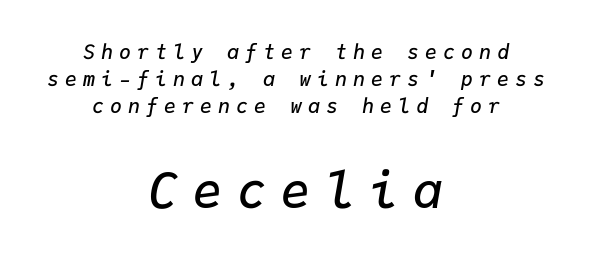
Q: Is the text bold? A: Semi-bold.
Q: Is the text italic (slanted)? A: Yes, it leans right by about 9 degrees.
Q: Is the text underlined? A: No.
Q: How is the paragraph aligned? A: Centered.
Q: Is the spacing between letters normal or unusually wide? A: Unusually wide.
Q: Is the spacing between lines tight, normal or loose? A: Normal.
Q: Which block of text is set in a larger size, the first (top) or the second (bottom)? A: The second (bottom) one.
Q: Width (condensed, normal, or wide)? A: Normal.
Q: Stroke contrast? A: Low.
Q: x-height? A: Medium.
Q: Monospaced? A: Yes.
